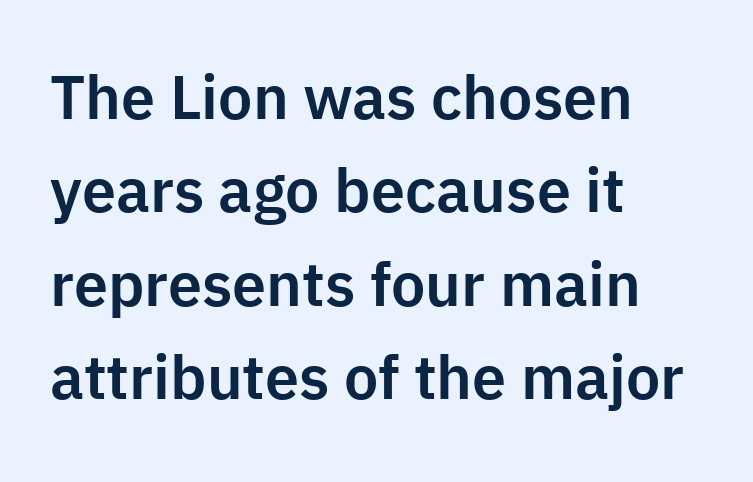
{"serif": "no", "italic": "no", "width": "normal", "stroke_contrast": "low", "x_height": "medium", "monospaced": "no", "underline": "no", "align": "left", "line_spacing": "normal", "line_spacing_ratio": 1.53, "letter_spacing": "normal", "letter_spacing_em": 0.0, "glyph_px": 61}
